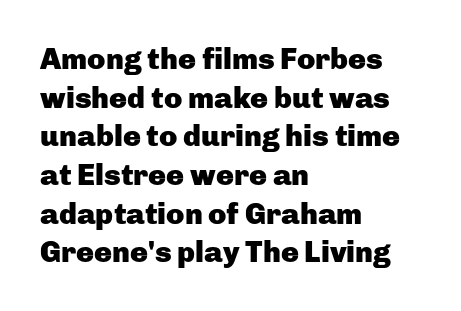
Q: Is the text bold? A: Yes.
Q: Is the text italic (slanted)? A: No, it is upright.
Q: Is the typeface a serif or a sans-serif typeface? A: Sans-serif.
Q: Is the text underlined? A: No.
Q: How is the paragraph aligned? A: Left-aligned.
Q: Is the spacing between letters normal or unusually wide? A: Normal.
Q: Is the spacing between lines tight, normal or loose? A: Normal.
Q: Width (condensed, normal, or wide)? A: Normal.
Q: Stroke contrast? A: Low.
Q: x-height? A: Medium.
Q: Monospaced? A: No.
